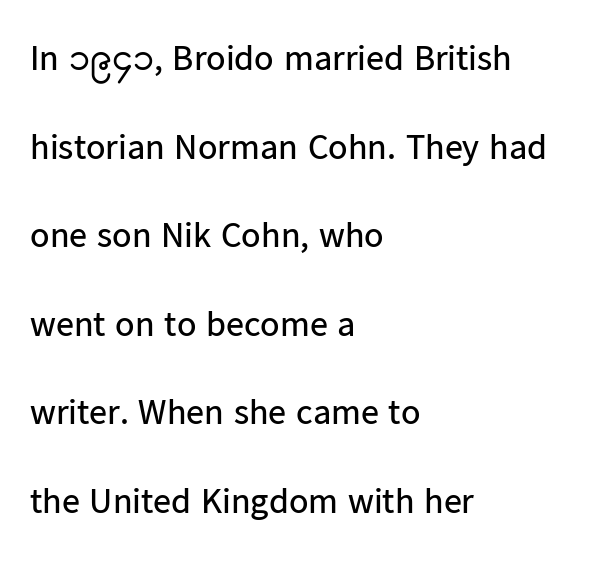
The image shows 36 px regular-weight sans-serif type, upright; set left-aligned, loose line spacing (2.46x), normal letter spacing, not underlined; low stroke contrast and a medium x-height.
